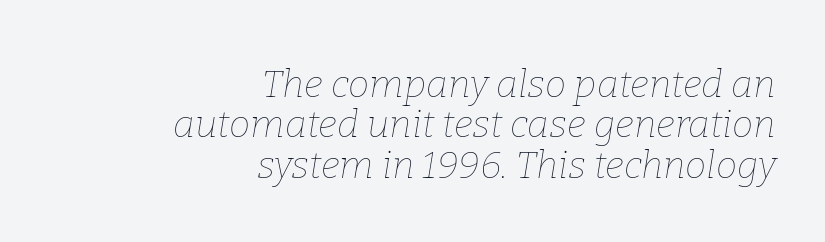
Q: Is the text bold? A: No.
Q: Is the text italic (slanted)? A: Yes, it leans right by about 9 degrees.
Q: Is the text underlined? A: No.
Q: How is the paragraph aligned? A: Right-aligned.
Q: Is the spacing between letters normal or unusually wide? A: Normal.
Q: Is the spacing between lines tight, normal or loose? A: Tight.
Q: Width (condensed, normal, or wide)? A: Normal.
Q: Stroke contrast? A: Low.
Q: x-height? A: Medium.
Q: Monospaced? A: No.
